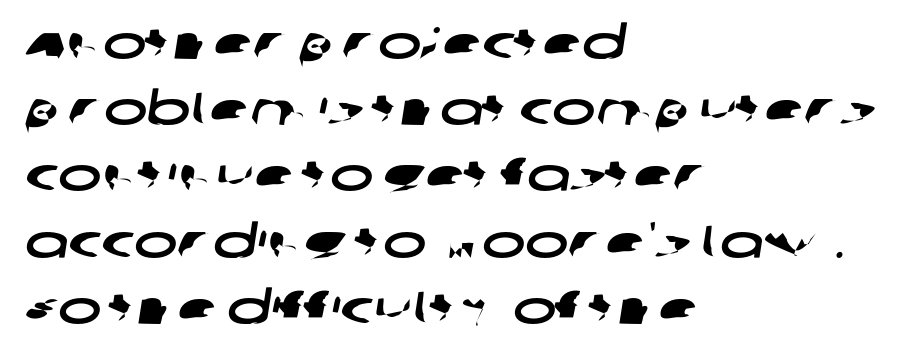
{"serif": "no", "width": "wide", "stroke_contrast": "low", "x_height": "large", "monospaced": "no", "underline": "no", "align": "left", "line_spacing": "normal", "line_spacing_ratio": 1.44, "letter_spacing": "normal", "letter_spacing_em": 0.0, "glyph_px": 46}
